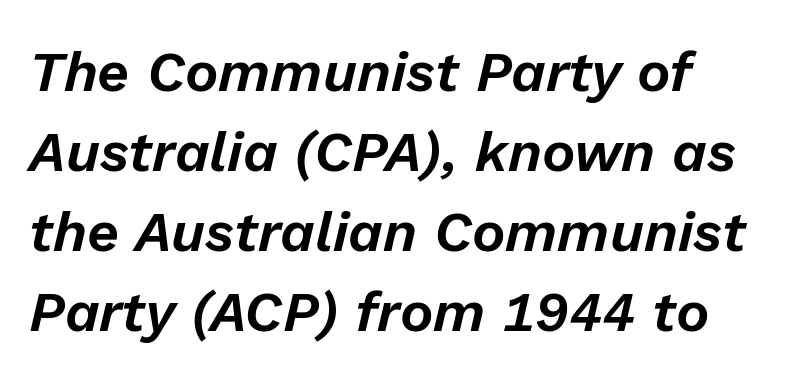
Standard letterfit; no display-style spreading of the glyphs. Descenders hang freely into open space. The letters advance in unequal steps, a hallmark of proportional type. An italicized treatment has been applied to the whole sample. The lines sit at an ordinary, default distance from one another. Is the block centered? No — it sits flush against the left margin.
